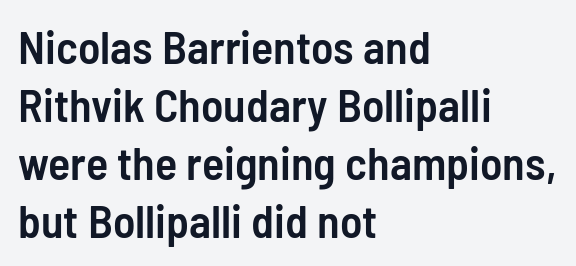
Compared with an ordinary text face, these strokes are moderately heavier — a semibold. The zone under the glyphs is completely vacant. Does the type have serifs? No, each stem ends abruptly. A typesetter would call this proportional, since set widths differ per character. Short note: letters normally spaced. The lines in this sample share a left origin and differ only in where they stop.
